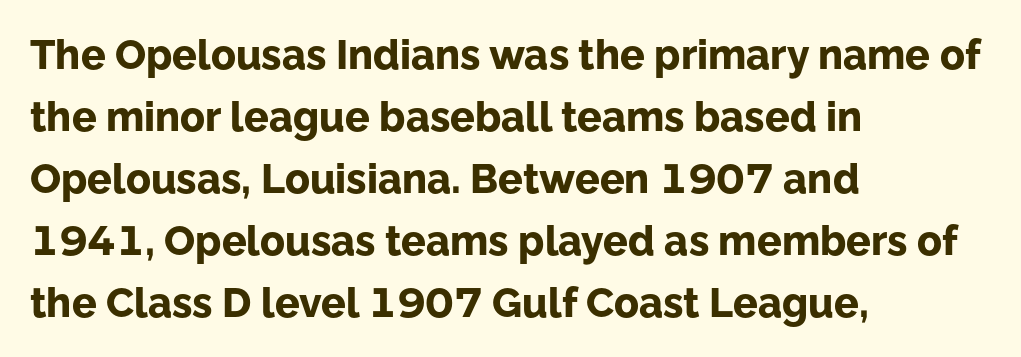
Q: Is the text bold? A: Yes.
Q: Is the text italic (slanted)? A: No, it is upright.
Q: Is the typeface a serif or a sans-serif typeface? A: Sans-serif.
Q: Is the text underlined? A: No.
Q: How is the paragraph aligned? A: Left-aligned.
Q: Is the spacing between letters normal or unusually wide? A: Normal.
Q: Is the spacing between lines tight, normal or loose? A: Normal.
Q: Width (condensed, normal, or wide)? A: Normal.
Q: Stroke contrast? A: Low.
Q: x-height? A: Medium.
Q: Monospaced? A: No.
